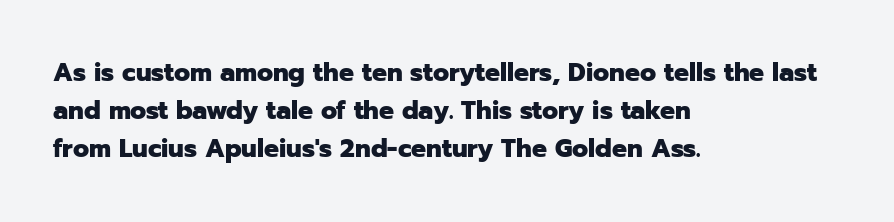
Q: Is the text bold? A: Yes.
Q: Is the text italic (slanted)? A: No, it is upright.
Q: Is the text underlined? A: No.
Q: How is the paragraph aligned? A: Left-aligned.
Q: Is the spacing between letters normal or unusually wide? A: Normal.
Q: Is the spacing between lines tight, normal or loose? A: Normal.
